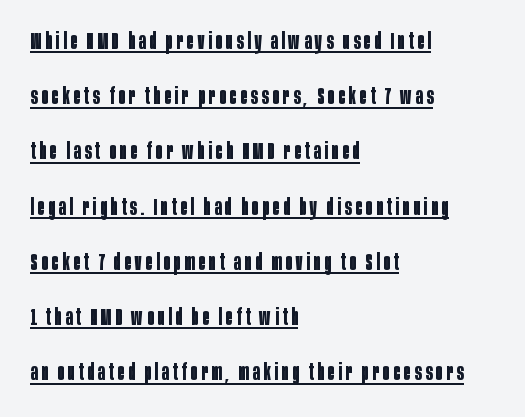
{"italic": "no", "bold": "yes", "underline": "yes", "align": "left", "line_spacing": "loose", "line_spacing_ratio": 2.4, "glyph_px": 23}
